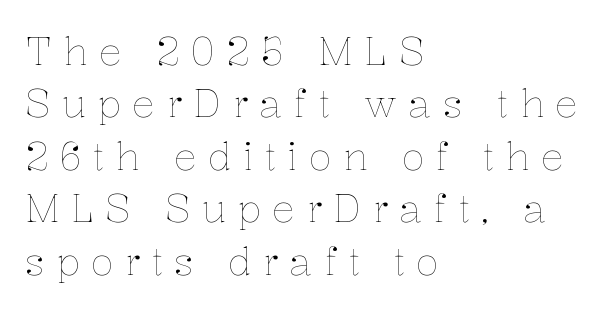
The image shows 38 px thin type, upright; set left-aligned, normal line spacing (1.38x), unusually wide letter spacing (+0.3 em), not underlined; low stroke contrast and a medium x-height.
